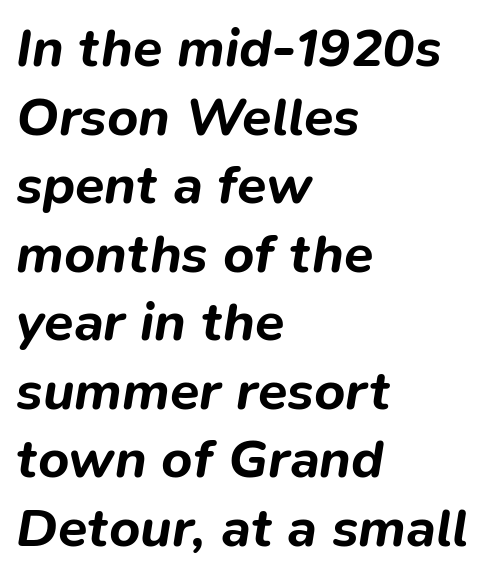
{"italic": "yes", "lean": "right", "slant_degrees": 9, "bold": "yes", "weight": "bold", "width": "normal", "stroke_contrast": "low", "x_height": "medium", "monospaced": "no", "underline": "no", "align": "left", "line_spacing": "normal", "line_spacing_ratio": 1.27, "letter_spacing": "normal", "letter_spacing_em": 0.0, "glyph_px": 54}
